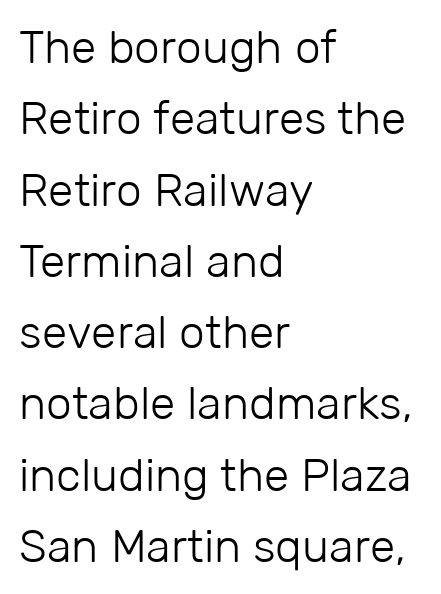
The image shows 46 px light sans-serif type, upright; set left-aligned, normal line spacing (1.55x), normal letter spacing, not underlined; low stroke contrast and a medium x-height.
